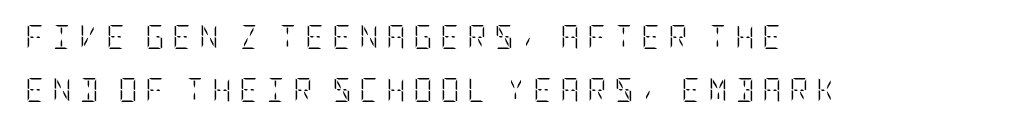
{"italic": "no", "bold": "no", "underline": "no", "align": "left", "line_spacing": "loose", "line_spacing_ratio": 2.21, "letter_spacing": "wide", "letter_spacing_em": 0.31, "glyph_px": 24}
